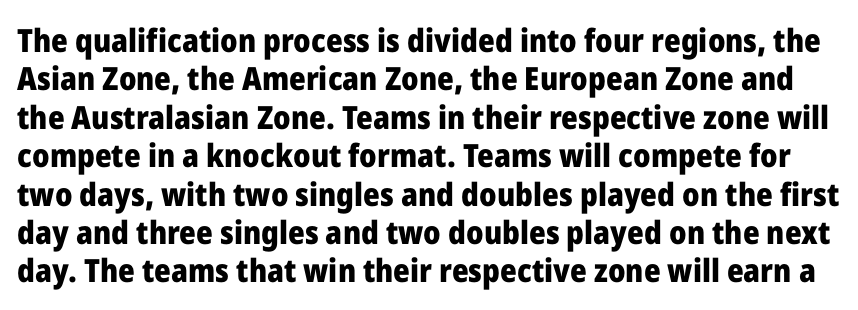
{"serif": "no", "italic": "no", "bold": "yes", "weight": "heavy", "width": "normal", "stroke_contrast": "low", "x_height": "medium", "monospaced": "no", "underline": "no", "line_spacing_ratio": 1.2, "letter_spacing": "normal", "letter_spacing_em": 0.0, "glyph_px": 32}
